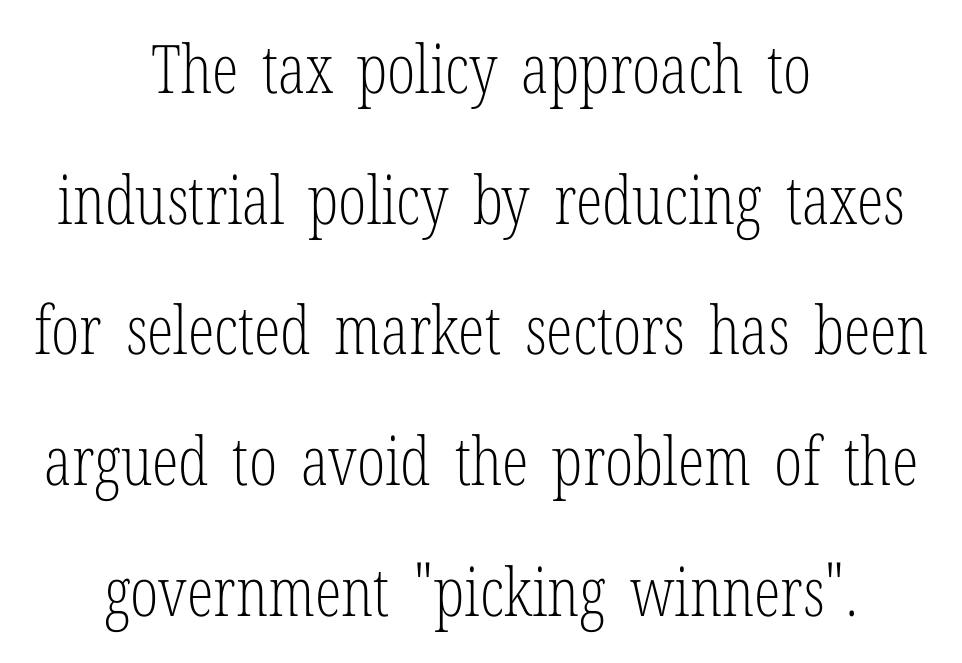
{"serif": "yes", "italic": "no", "bold": "no", "weight": "light", "width": "condensed", "stroke_contrast": "low", "x_height": "medium", "monospaced": "no", "underline": "no", "align": "center", "line_spacing": "loose", "line_spacing_ratio": 1.95, "letter_spacing": "normal", "letter_spacing_em": 0.0, "glyph_px": 67}
